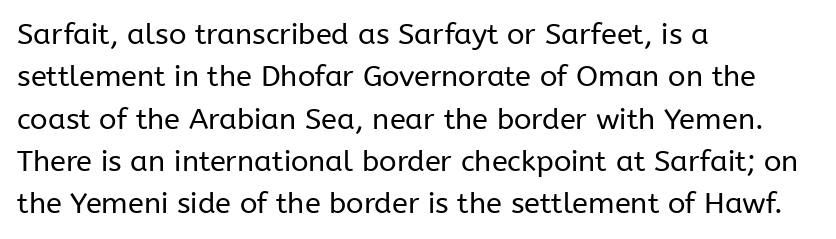
The image shows 29 px regular-weight sans-serif type, upright; set left-aligned, normal line spacing (1.46x), normal letter spacing, not underlined; low stroke contrast and a medium x-height.
